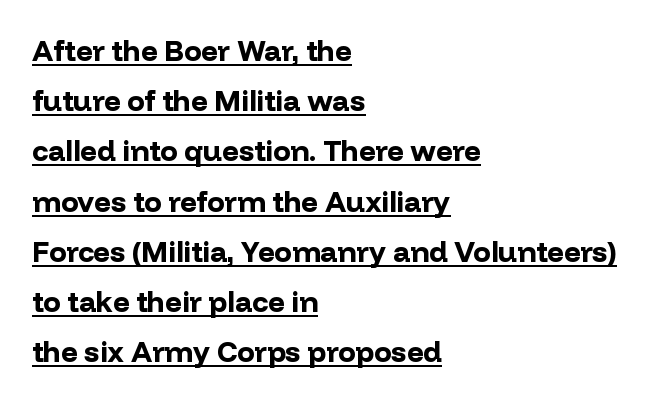
Q: Is the text bold? A: Yes.
Q: Is the text italic (slanted)? A: No, it is upright.
Q: Is the typeface a serif or a sans-serif typeface? A: Sans-serif.
Q: Is the text underlined? A: Yes.
Q: How is the paragraph aligned? A: Left-aligned.
Q: Is the spacing between letters normal or unusually wide? A: Normal.
Q: Width (condensed, normal, or wide)? A: Normal.
Q: Stroke contrast? A: Low.
Q: x-height? A: Medium.
Q: Monospaced? A: No.
